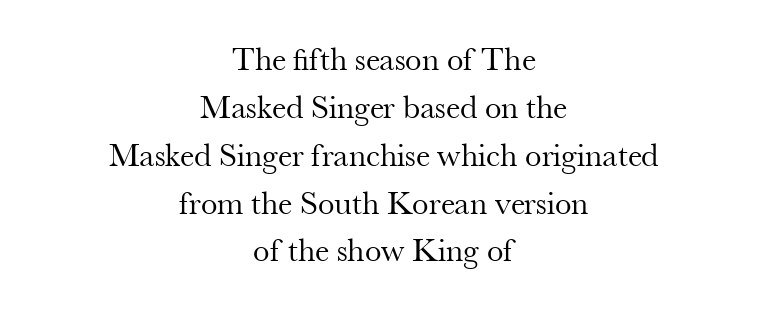
Compared with typical body copy, the letter spacing here is the same. Glance below the letters and you will spot only blank space. A typesetter would call this proportional, since set widths differ per character. If you drew a line through each stem, it would be perfectly vertical.
